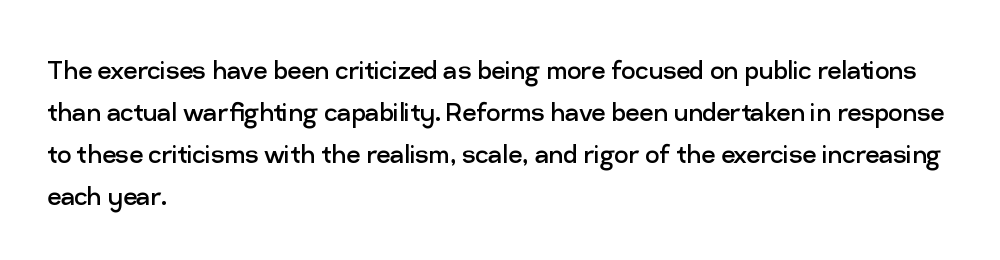
{"serif": "no", "italic": "no", "bold": "no", "weight": "regular", "width": "normal", "stroke_contrast": "low", "x_height": "medium", "monospaced": "no", "underline": "no", "align": "left", "line_spacing": "normal", "line_spacing_ratio": 1.36, "letter_spacing": "normal", "letter_spacing_em": 0.0, "glyph_px": 31}
